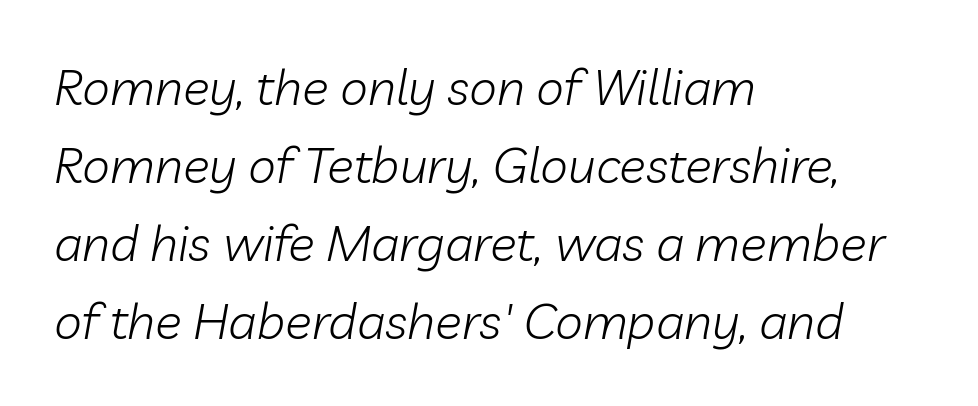
The image shows 50 px light type, italic (leaning right); set left-aligned, normal line spacing (1.56x), normal letter spacing, not underlined; low stroke contrast and a medium x-height.
